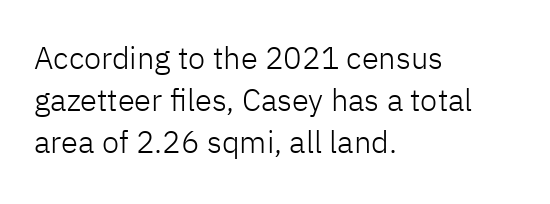
{"serif": "no", "italic": "no", "bold": "no", "weight": "light", "width": "normal", "stroke_contrast": "low", "x_height": "medium", "monospaced": "no", "underline": "no", "align": "left", "line_spacing": "normal", "line_spacing_ratio": 1.35, "letter_spacing": "normal", "letter_spacing_em": 0.0, "glyph_px": 31}
